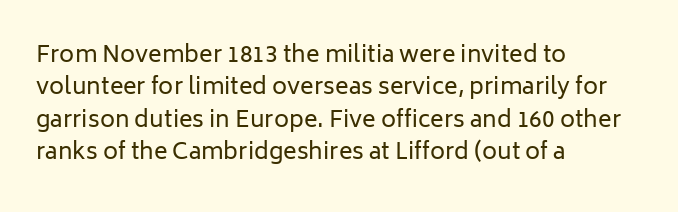
{"italic": "no", "bold": "no", "underline": "no", "align": "left", "line_spacing": "normal", "line_spacing_ratio": 1.41, "letter_spacing": "normal", "letter_spacing_em": 0.0, "glyph_px": 23}
